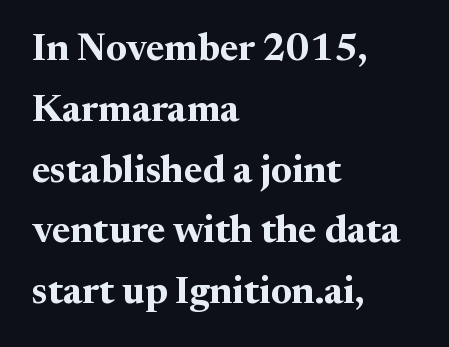
{"serif": "yes", "italic": "no", "bold": "yes", "weight": "bold", "width": "normal", "stroke_contrast": "medium", "x_height": "medium", "monospaced": "no", "underline": "no", "align": "left", "line_spacing": "normal", "line_spacing_ratio": 1.6, "letter_spacing": "normal", "letter_spacing_em": 0.0, "glyph_px": 38}
